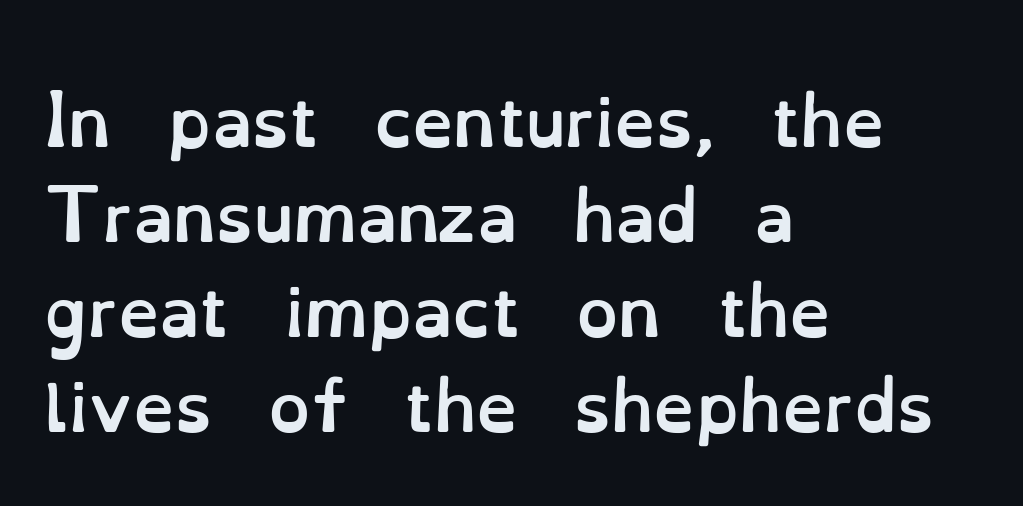
The image shows 66 px semibold type, upright; set left-aligned, normal line spacing (1.44x), normal letter spacing, not underlined; low stroke contrast and a small x-height.
